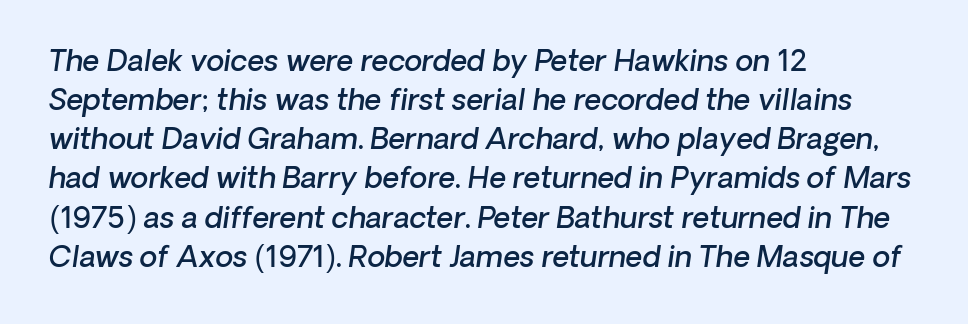
{"serif": "no", "bold": "semi", "weight": "semibold", "width": "normal", "stroke_contrast": "low", "x_height": "medium", "monospaced": "no", "underline": "no", "align": "left", "line_spacing": "normal", "line_spacing_ratio": 1.35, "letter_spacing": "normal", "letter_spacing_em": 0.0, "glyph_px": 29}
